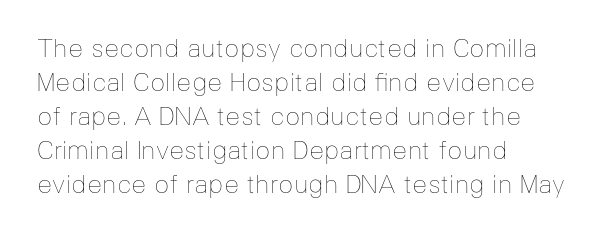
A normal amount of white space separates one row of letters from the next. Honestly, the letter spacing is just normal — you wouldn't notice it. The font's upright variant was chosen for this text. Is this a heavy cut? Hardly; it is regular or lighter. Caption: multi-line text, flush left, ragged right.
